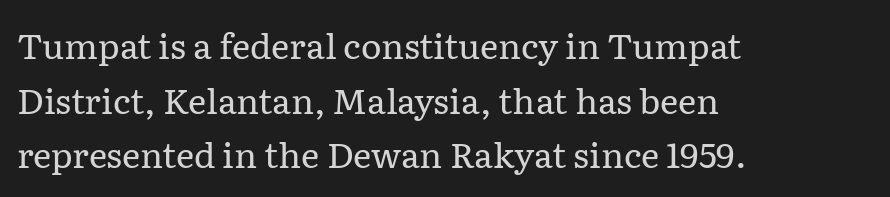
{"serif": "yes", "italic": "no", "bold": "no", "weight": "regular", "width": "normal", "stroke_contrast": "low", "x_height": "medium", "monospaced": "no", "underline": "no", "align": "left", "line_spacing": "normal", "line_spacing_ratio": 1.56, "letter_spacing": "normal", "letter_spacing_em": 0.0, "glyph_px": 35}
